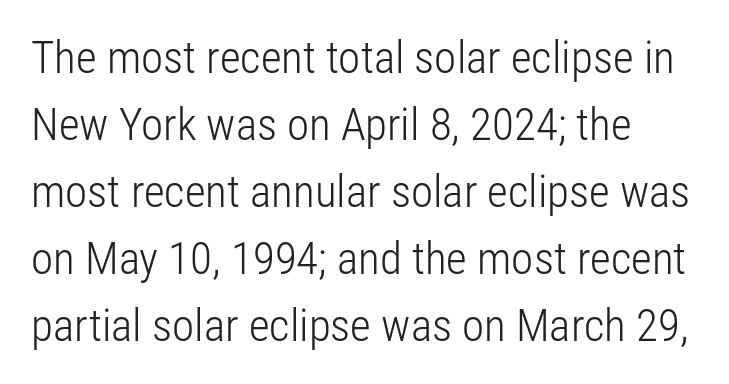
Q: Is the text bold? A: No.
Q: Is the text italic (slanted)? A: No, it is upright.
Q: Is the typeface a serif or a sans-serif typeface? A: Sans-serif.
Q: Is the text underlined? A: No.
Q: Is the spacing between letters normal or unusually wide? A: Normal.
Q: Is the spacing between lines tight, normal or loose? A: Normal.
Q: Width (condensed, normal, or wide)? A: Condensed.
Q: Stroke contrast? A: Low.
Q: x-height? A: Medium.
Q: Monospaced? A: No.
